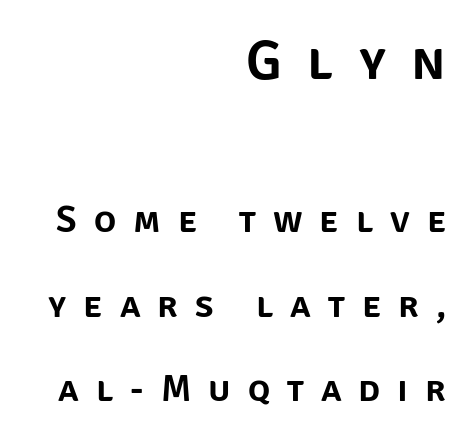
The image shows 55 px sans-serif type, upright; set right-aligned, loose line spacing (2.29x), unusually wide letter spacing (+0.46 em), not underlined; the first (top) block is 1.49x larger; low stroke contrast and a large x-height.
